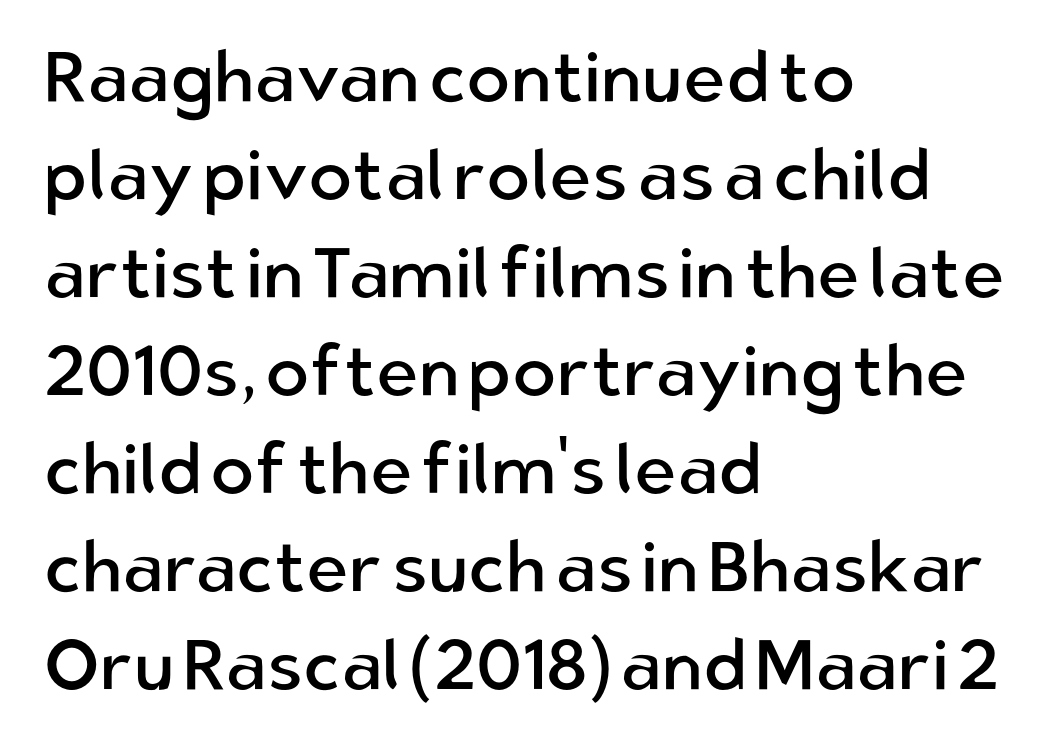
The image shows 72 px regular-weight sans-serif type, upright; set left-aligned, normal line spacing (1.36x), normal letter spacing, not underlined; low stroke contrast and a medium x-height.
